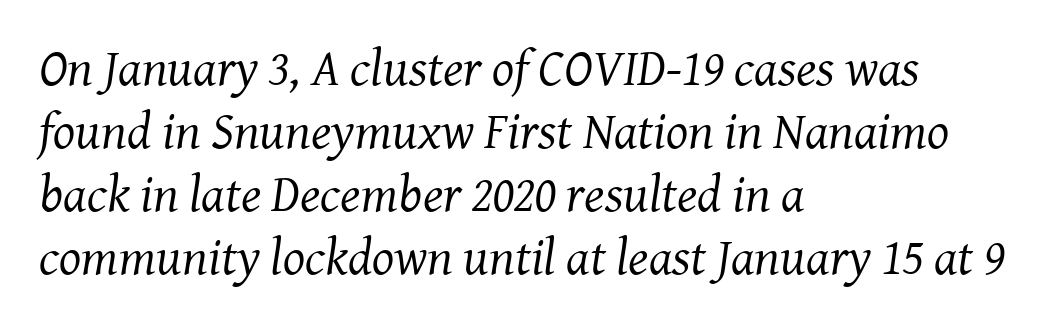
Q: Is the text bold? A: No.
Q: Is the text italic (slanted)? A: Yes, it leans right by about 8 degrees.
Q: Is the typeface a serif or a sans-serif typeface? A: Serif.
Q: Is the text underlined? A: No.
Q: How is the paragraph aligned? A: Left-aligned.
Q: Is the spacing between letters normal or unusually wide? A: Normal.
Q: Width (condensed, normal, or wide)? A: Normal.
Q: Stroke contrast? A: Medium.
Q: x-height? A: Medium.
Q: Monospaced? A: No.
